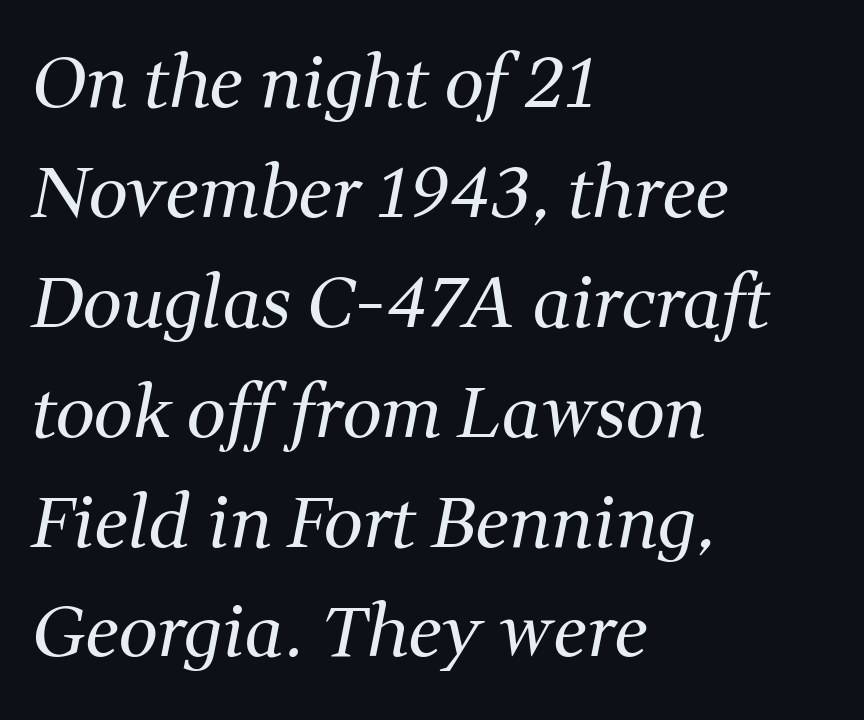
The image shows 70 px regular-weight serif type, italic (leaning right); set left-aligned, normal line spacing (1.57x), normal letter spacing, not underlined; medium stroke contrast and a medium x-height.
